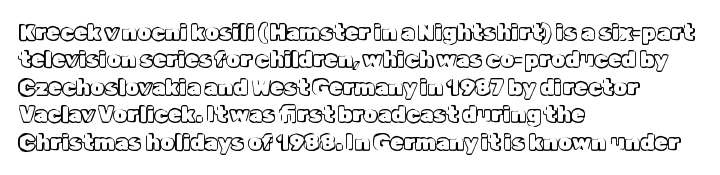
Letter spacing: default. Words float on clear page, feet unadorned. Every stem runs plumb, perpendicular to the baseline. Is there much room between lines? A standard amount, neither cramped nor airy. Reading down the block, your eye returns to a fixed left position each line.
